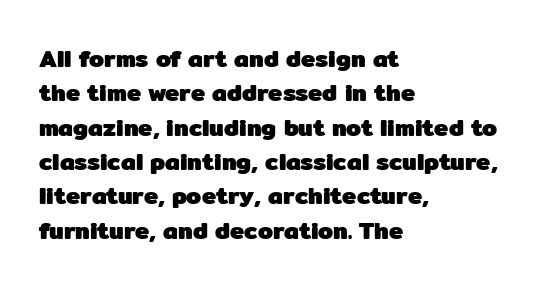
{"italic": "no", "bold": "yes", "underline": "no", "align": "left", "line_spacing": "normal", "line_spacing_ratio": 1.43, "letter_spacing": "normal", "letter_spacing_em": 0.0, "glyph_px": 24}
